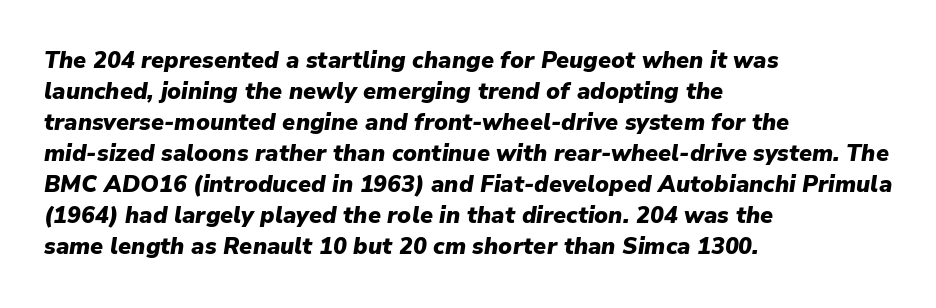
Decoration check: the copy has no underline. Weight: bold. All the whitespace from short lines collects on the right. Glyph-to-glyph distance matches everyday printed text.
